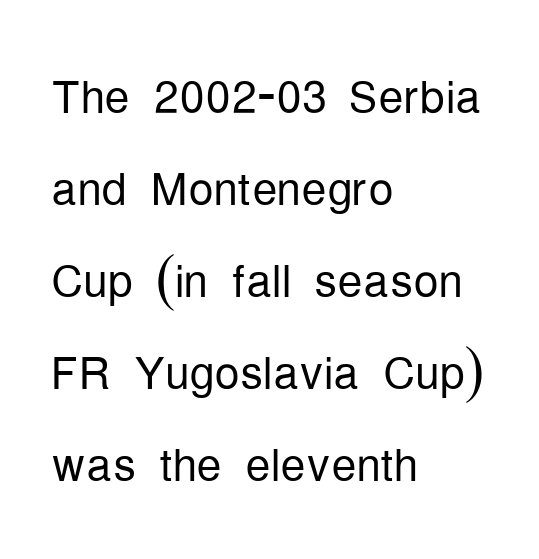
{"serif": "no", "italic": "no", "bold": "no", "weight": "light", "width": "condensed", "stroke_contrast": "low", "x_height": "medium", "monospaced": "no", "underline": "no", "align": "left", "line_spacing": "normal", "line_spacing_ratio": 1.46, "letter_spacing": "normal", "letter_spacing_em": 0.0, "glyph_px": 63}
